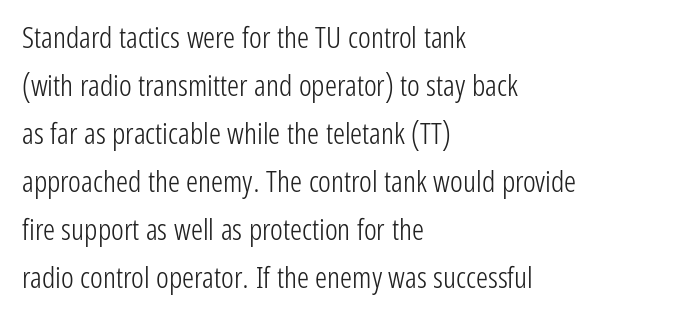
{"serif": "no", "italic": "no", "bold": "no", "weight": "light", "width": "condensed", "stroke_contrast": "low", "x_height": "medium", "monospaced": "no", "underline": "no", "align": "left", "line_spacing": "normal", "line_spacing_ratio": 1.6, "letter_spacing": "normal", "letter_spacing_em": 0.0, "glyph_px": 30}
